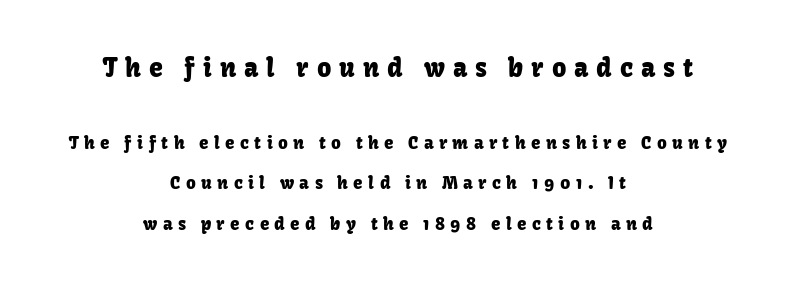
Q: Is the text italic (slanted)? A: No, it is upright.
Q: Is the text underlined? A: No.
Q: How is the paragraph aligned? A: Centered.
Q: Is the spacing between letters normal or unusually wide? A: Unusually wide.
Q: Is the spacing between lines tight, normal or loose? A: Loose.
Q: Which block of text is set in a larger size, the first (top) or the second (bottom)? A: The first (top) one.
